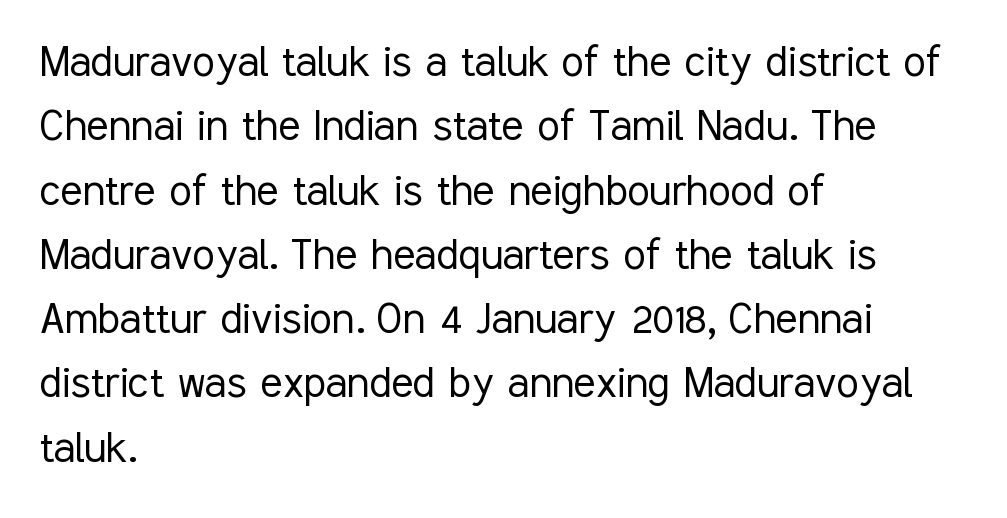
{"serif": "no", "italic": "no", "bold": "no", "weight": "light", "width": "condensed", "stroke_contrast": "low", "x_height": "medium", "monospaced": "no", "underline": "no", "align": "left", "line_spacing": "normal", "line_spacing_ratio": 1.26, "letter_spacing": "normal", "letter_spacing_em": 0.0, "glyph_px": 51}
